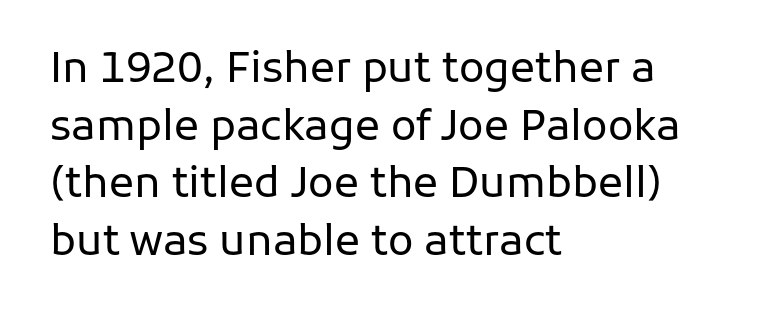
The image shows 42 px regular-weight sans-serif type, upright; set left-aligned, normal line spacing (1.37x), normal letter spacing, not underlined; low stroke contrast and a medium x-height.
